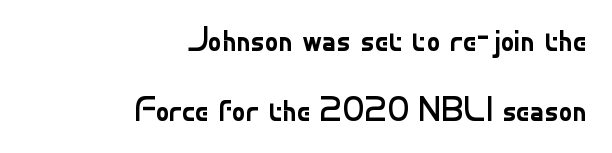
Q: Is the text bold? A: No.
Q: Is the text italic (slanted)? A: No, it is upright.
Q: Is the typeface a serif or a sans-serif typeface? A: Sans-serif.
Q: Is the text underlined? A: No.
Q: How is the paragraph aligned? A: Right-aligned.
Q: Is the spacing between letters normal or unusually wide? A: Normal.
Q: Is the spacing between lines tight, normal or loose? A: Loose.
Q: Width (condensed, normal, or wide)? A: Normal.
Q: Stroke contrast? A: Low.
Q: x-height? A: Small.
Q: Monospaced? A: No.
